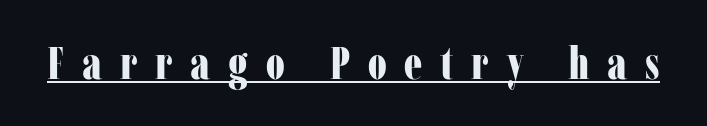
Q: Is the text bold? A: Yes.
Q: Is the text italic (slanted)? A: No, it is upright.
Q: Is the typeface a serif or a sans-serif typeface? A: Serif.
Q: Is the text underlined? A: Yes.
Q: Is the spacing between letters normal or unusually wide? A: Unusually wide.
Q: Width (condensed, normal, or wide)? A: Condensed.
Q: Stroke contrast? A: Low.
Q: x-height? A: Medium.
Q: Monospaced? A: No.
